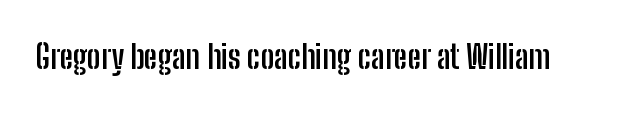
Q: Is the text bold? A: Yes.
Q: Is the text italic (slanted)? A: No, it is upright.
Q: Is the typeface a serif or a sans-serif typeface? A: Sans-serif.
Q: Is the text underlined? A: No.
Q: Is the spacing between letters normal or unusually wide? A: Normal.
Q: Width (condensed, normal, or wide)? A: Condensed.
Q: Stroke contrast? A: Low.
Q: x-height? A: Medium.
Q: Monospaced? A: No.
